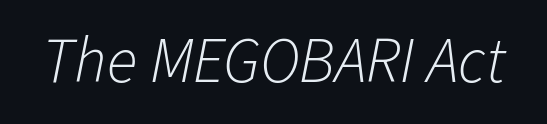
On a weight scale, this lands at 450 or below. This rendering leaves character spacing at its baseline value. Any mark beneath the type? The region is blank. You can tell it's italic because the verticals aren't actually vertical. Is this a fixed-width face? No — the glyphs have proportional, varying widths.
